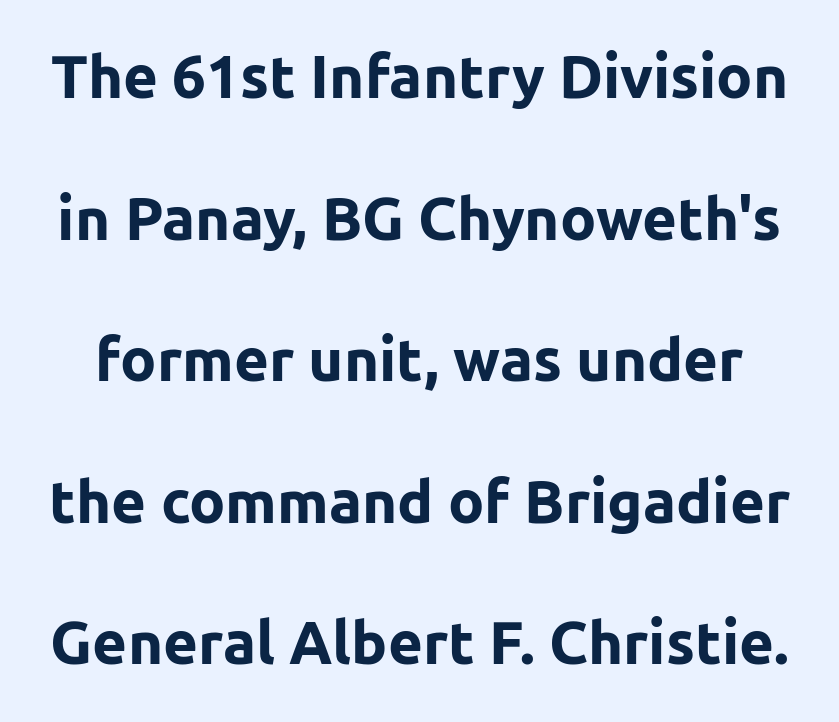
The image shows 60 px bold sans-serif type, upright; set loose line spacing (2.36x), normal letter spacing, not underlined; low stroke contrast and a medium x-height.
